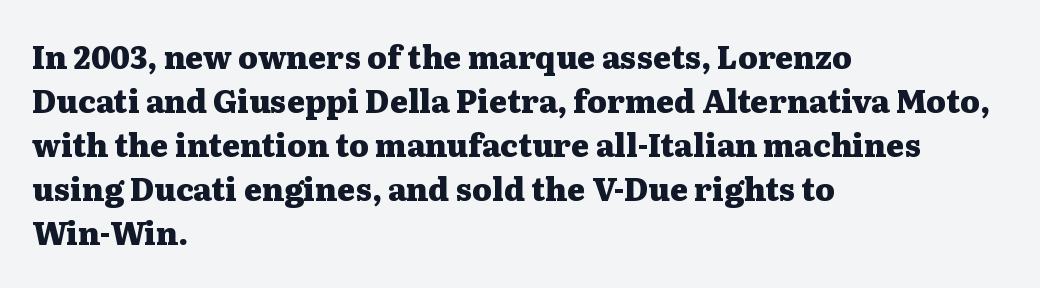
{"serif": "yes", "italic": "no", "bold": "yes", "weight": "heavy", "width": "wide", "stroke_contrast": "medium", "x_height": "medium", "monospaced": "no", "underline": "no", "align": "left", "line_spacing": "normal", "line_spacing_ratio": 1.42, "letter_spacing": "normal", "letter_spacing_em": 0.0, "glyph_px": 31}
